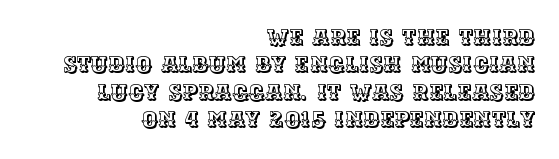
Q: Is the text italic (slanted)? A: No, it is upright.
Q: Is the text underlined? A: No.
Q: How is the paragraph aligned? A: Right-aligned.
Q: Is the spacing between letters normal or unusually wide? A: Normal.
Q: Is the spacing between lines tight, normal or loose? A: Normal.
